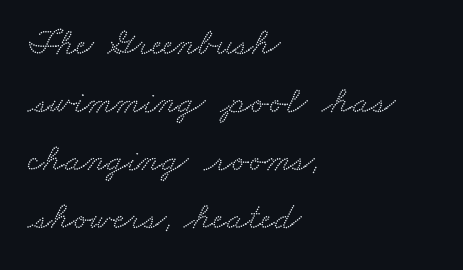
Q: Is the typeface a serif or a sans-serif typeface? A: Serif.
Q: Is the text underlined? A: No.
Q: How is the paragraph aligned? A: Left-aligned.
Q: Is the spacing between letters normal or unusually wide? A: Normal.
Q: Is the spacing between lines tight, normal or loose? A: Normal.
Q: Width (condensed, normal, or wide)? A: Wide.
Q: Stroke contrast? A: Low.
Q: x-height? A: Small.
Q: Monospaced? A: No.
